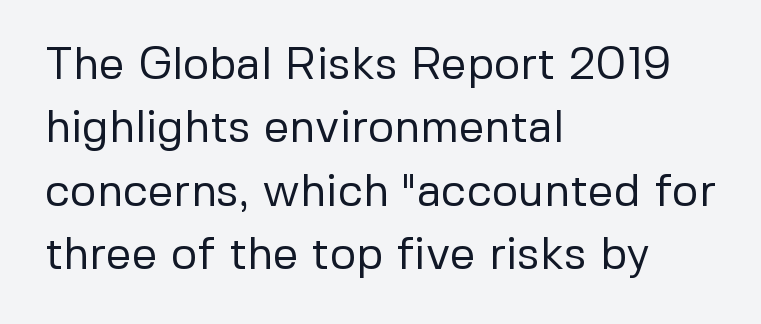
Whoever set this chose a conventional vertical rhythm. Underline: absent. No italicization has been applied; the sample stays upright. A light-to-regular cut is what we see here. Serifs: no, the terminals of the letterforms are clean.
